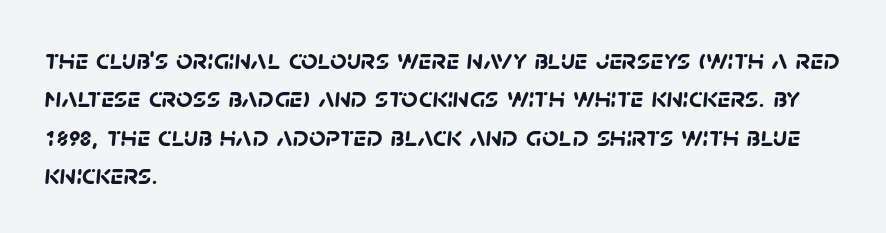
Heavy, bold letterforms. Casual observation: everything's shoved over to the left. A typesetter would call this leading conventional body-copy spacing. Characters follow at the spacing the type designer built in. Rule under the text: the space is simply empty.
